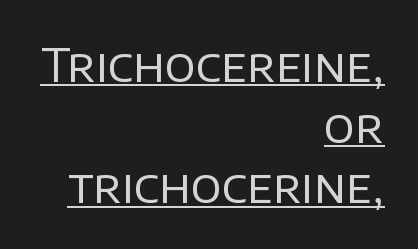
The image shows 46 px regular-weight sans-serif type, upright; set right-aligned, normal line spacing (1.32x), normal letter spacing, underlined; low stroke contrast and a large x-height.
